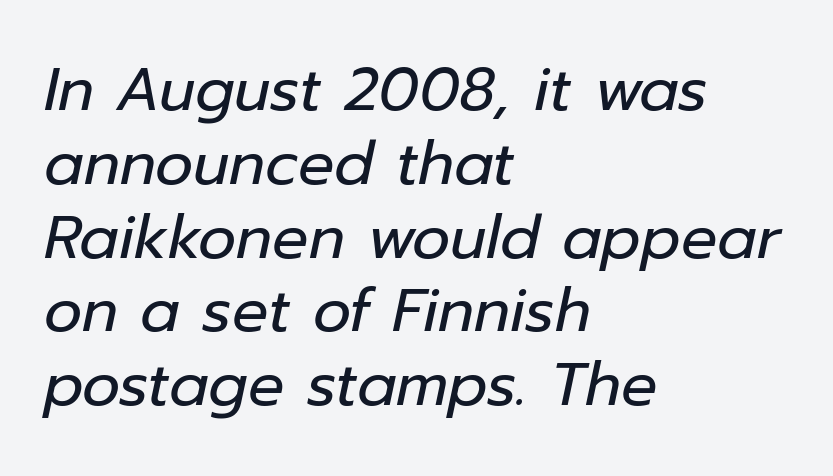
The image shows 60 px regular-weight type, italic (leaning right); set left-aligned, line spacing 1.23x, normal letter spacing, not underlined; low stroke contrast and a medium x-height.
